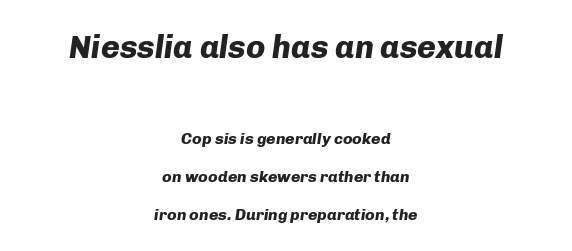
{"italic": "yes", "lean": "right", "slant_degrees": 8, "bold": "yes", "weight": "heavy", "width": "normal", "stroke_contrast": "low", "x_height": "medium", "monospaced": "no", "underline": "no", "align": "center", "line_spacing": "loose", "line_spacing_ratio": 2.36, "letter_spacing": "normal", "letter_spacing_em": 0.0, "larger_block": "first", "size_ratio": 2.0, "glyph_px": 32}
